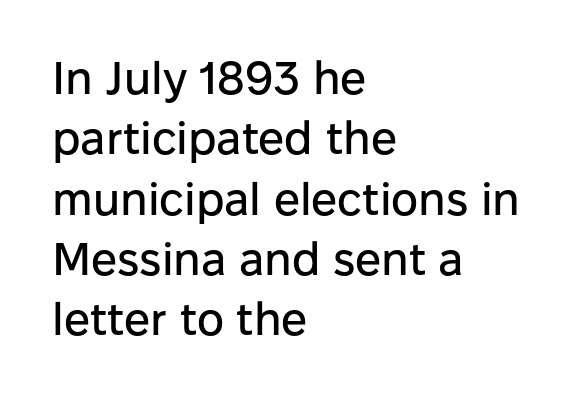
The image shows 46 px sans-serif type, upright; set left-aligned, normal line spacing (1.31x), normal letter spacing, not underlined; low stroke contrast and a medium x-height.
